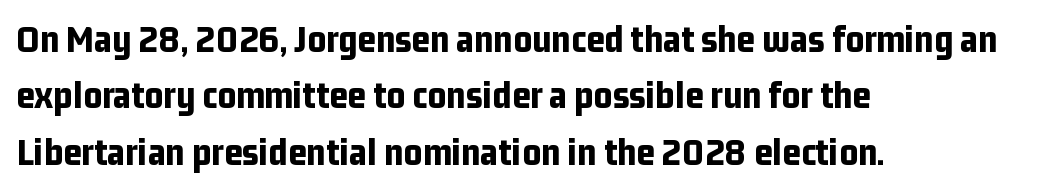
The image shows 40 px bold, condensed sans-serif type, upright; set left-aligned, normal line spacing (1.41x), normal letter spacing, not underlined; low stroke contrast and a medium x-height.
